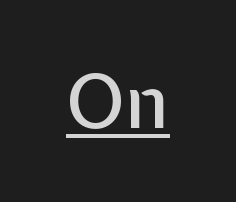
Q: Is the text italic (slanted)? A: No, it is upright.
Q: Is the typeface a serif or a sans-serif typeface? A: Sans-serif.
Q: Is the text underlined? A: Yes.
Q: Is the spacing between letters normal or unusually wide? A: Normal.
Q: Width (condensed, normal, or wide)? A: Normal.
Q: Stroke contrast? A: Low.
Q: x-height? A: Medium.
Q: Monospaced? A: No.
